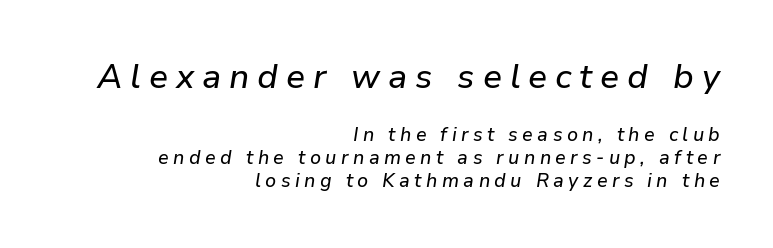
The image shows 34 px text type, italic (leaning right); set right-aligned, line spacing 1.21x, unusually wide letter spacing (+0.23 em), not underlined; the first (top) block is 1.79x larger; low stroke contrast and a medium x-height.
